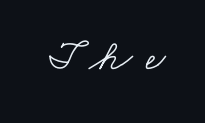
Q: Is the text bold? A: No.
Q: Is the typeface a serif or a sans-serif typeface? A: Serif.
Q: Is the text underlined? A: No.
Q: Is the spacing between letters normal or unusually wide? A: Unusually wide.
Q: Width (condensed, normal, or wide)? A: Wide.
Q: Stroke contrast? A: Low.
Q: x-height? A: Small.
Q: Monospaced? A: No.
